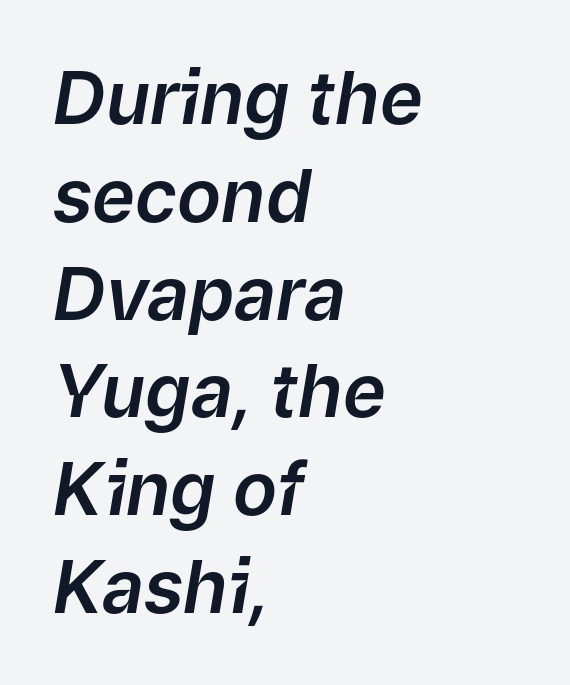
Clear beneath every line of the passage. No extra tracking has been applied to these lines. The leading is moderate, giving the passage an even texture. A typesetter would call this proportional, since set widths differ per character.
